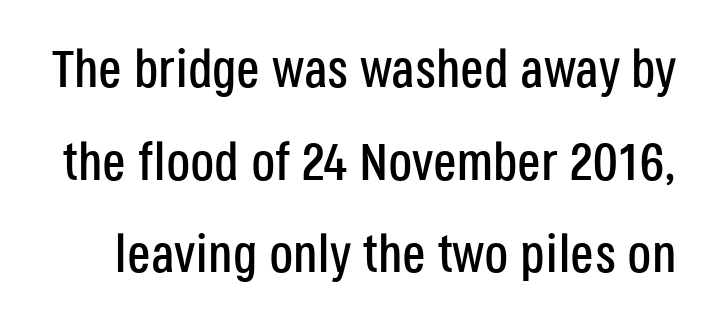
Character widths vary here, with narrow letters taking less room than wide ones. The baseline area is clear. Here the glyphs are tracked normally, forming tight word shapes. The lettering stays uniformly vertical, giving the passage a roman look. Is this a sans? Yes — the strokes have no serifs.
